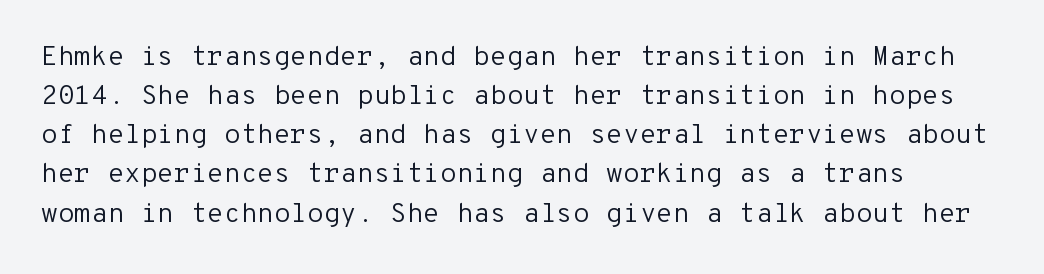
The image shows 27 px text type, upright; set left-aligned, normal line spacing (1.45x), normal letter spacing, not underlined.
